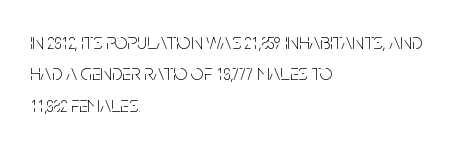
{"italic": "no", "bold": "no", "underline": "no", "align": "left", "line_spacing": "normal", "line_spacing_ratio": 1.43, "letter_spacing": "normal", "letter_spacing_em": 0.0, "glyph_px": 22}
